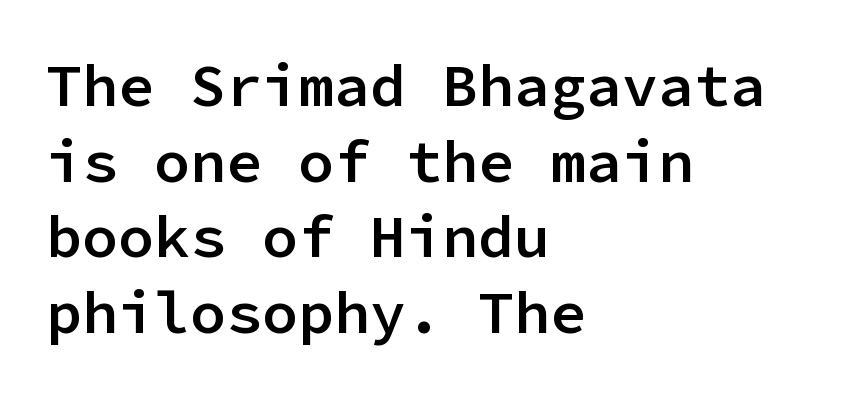
{"serif": "no", "italic": "no", "bold": "semi", "weight": "semibold", "width": "normal", "stroke_contrast": "low", "x_height": "medium", "monospaced": "yes", "underline": "no", "align": "left", "line_spacing": "normal", "line_spacing_ratio": 1.26, "letter_spacing": "normal", "letter_spacing_em": 0.0, "glyph_px": 60}
